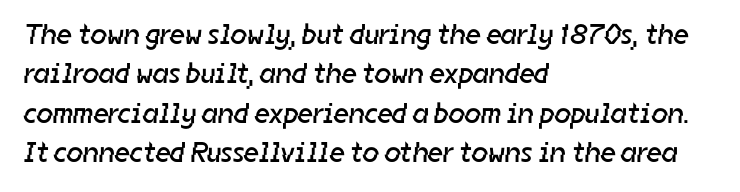
Q: Is the text bold? A: No.
Q: Is the typeface a serif or a sans-serif typeface? A: Sans-serif.
Q: Is the text underlined? A: No.
Q: How is the paragraph aligned? A: Left-aligned.
Q: Is the spacing between letters normal or unusually wide? A: Normal.
Q: Is the spacing between lines tight, normal or loose? A: Normal.
Q: Width (condensed, normal, or wide)? A: Normal.
Q: Stroke contrast? A: Low.
Q: x-height? A: Medium.
Q: Monospaced? A: No.
